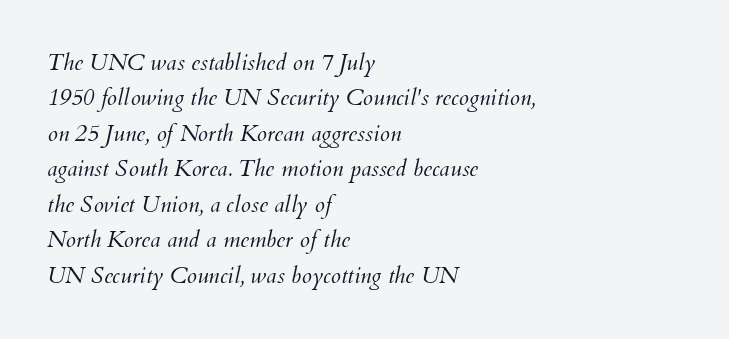
Q: Is the text bold? A: No.
Q: Is the text italic (slanted)? A: Yes, it leans right by about 12 degrees.
Q: Is the text underlined? A: No.
Q: How is the paragraph aligned? A: Left-aligned.
Q: Is the spacing between letters normal or unusually wide? A: Normal.
Q: Is the spacing between lines tight, normal or loose? A: Normal.
